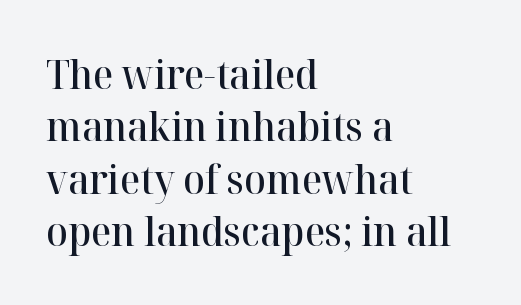
{"serif": "yes", "italic": "no", "bold": "semi", "weight": "semibold", "width": "normal", "stroke_contrast": "high", "x_height": "medium", "monospaced": "no", "underline": "no", "align": "left", "line_spacing": "normal", "line_spacing_ratio": 1.31, "letter_spacing": "normal", "letter_spacing_em": 0.0, "glyph_px": 40}
